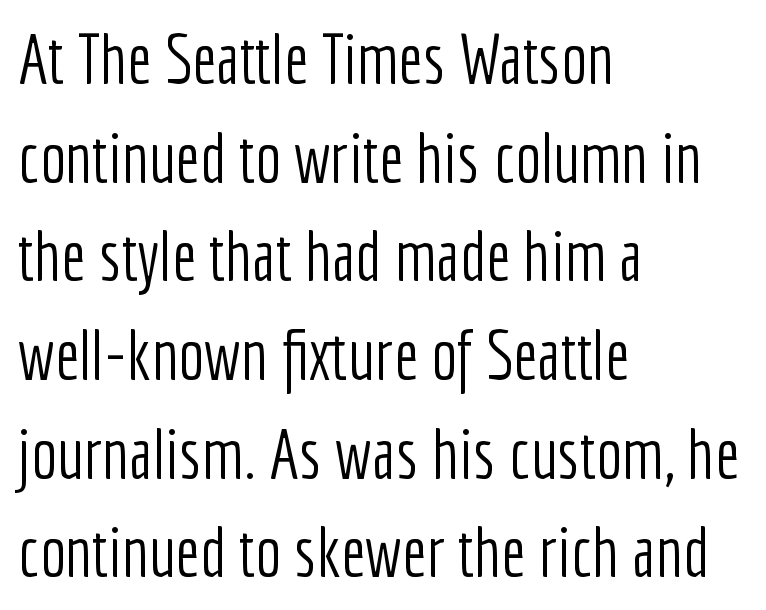
The image shows 69 px light, condensed sans-serif type, upright; set left-aligned, normal line spacing (1.43x), normal letter spacing, not underlined; low stroke contrast and a medium x-height.
